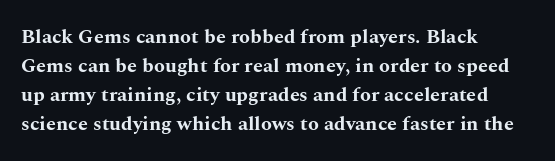
{"italic": "no", "bold": "yes", "underline": "no", "align": "left", "line_spacing": "normal", "line_spacing_ratio": 1.45, "letter_spacing": "normal", "letter_spacing_em": 0.0, "glyph_px": 20}
